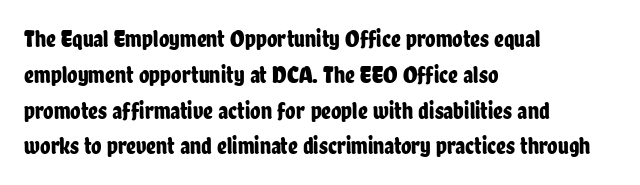
Summary of vertical rhythm: regular, with standard interline spacing. Is the block centered? No — it sits flush against the left margin. Nobody drew a line under any word here. Unlike italic type, these characters show no tilt at all.
